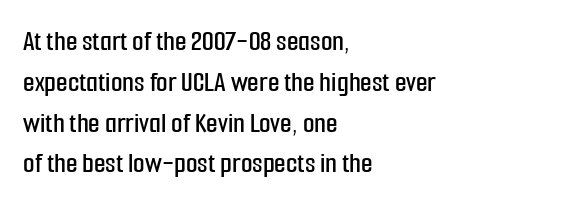
{"serif": "no", "italic": "no", "width": "condensed", "stroke_contrast": "low", "x_height": "medium", "monospaced": "no", "underline": "no", "align": "left", "line_spacing": "normal", "line_spacing_ratio": 1.36, "letter_spacing": "normal", "letter_spacing_em": 0.0, "glyph_px": 30}
